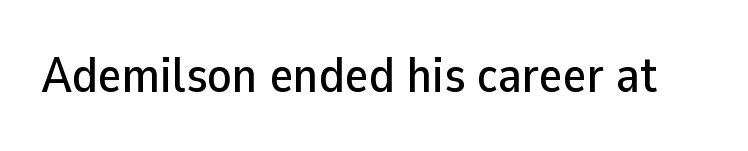
{"serif": "no", "italic": "no", "width": "normal", "stroke_contrast": "low", "x_height": "medium", "monospaced": "no", "underline": "no", "letter_spacing": "normal", "letter_spacing_em": 0.0, "glyph_px": 50}
